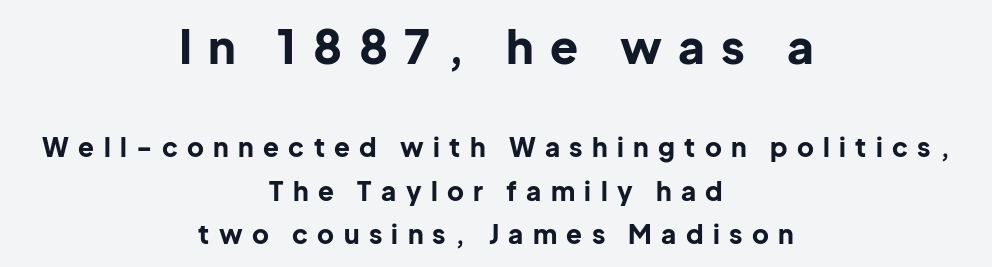
The image shows 46 px bold sans-serif type, upright; set centered, normal line spacing (1.68x), unusually wide letter spacing (+0.36 em), not underlined; the first (top) block is 1.77x larger; low stroke contrast and a medium x-height.
